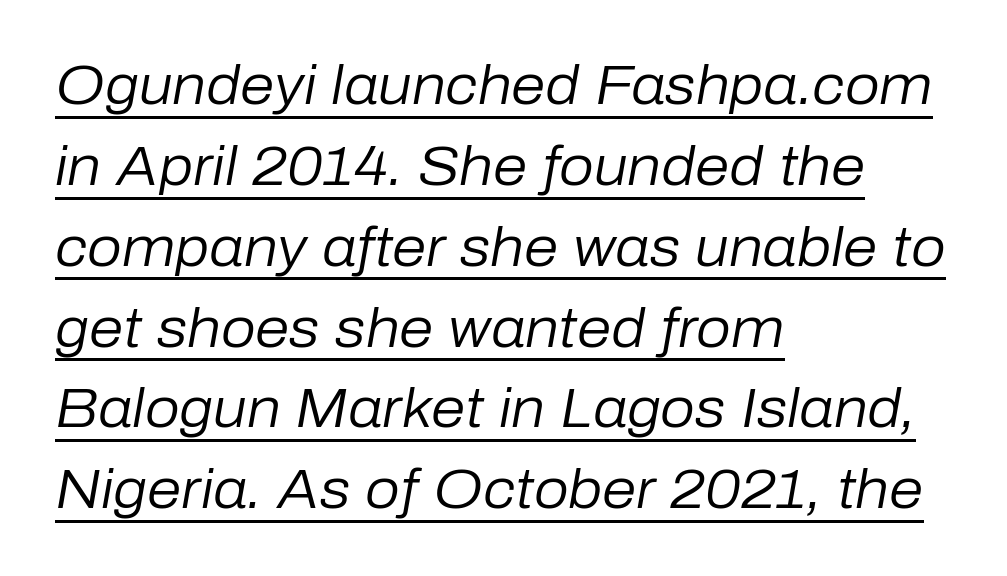
The image shows 55 px regular-weight type, italic (leaning right); set left-aligned, normal line spacing (1.47x), normal letter spacing, underlined; low stroke contrast and a medium x-height.
